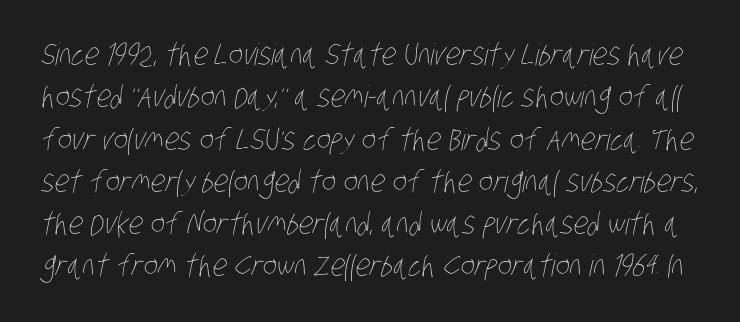
{"bold": "no", "weight": "thin", "width": "condensed", "stroke_contrast": "low", "x_height": "large", "monospaced": "no", "underline": "no", "line_spacing": "normal", "line_spacing_ratio": 1.41, "letter_spacing": "normal", "letter_spacing_em": 0.0, "glyph_px": 30}
